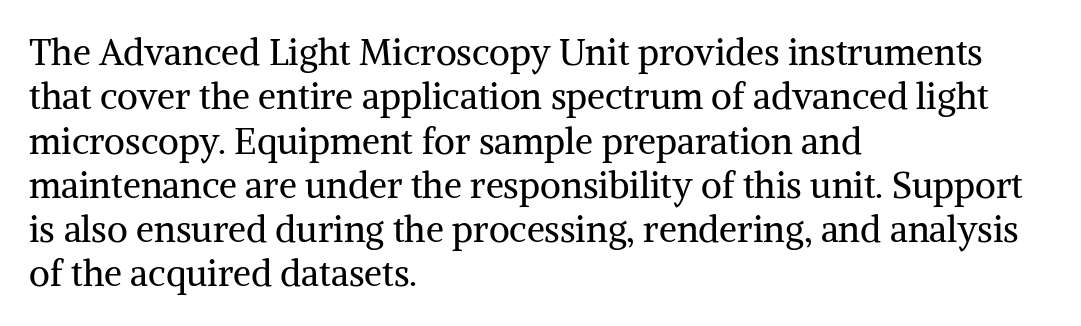
On a weight scale, this lands at 450 or below. Underlining? Definitely not there. Looks like regular typesetting: each glyph gets only the width it needs. Font category for this specimen: serif. Line starts are locked; line ends wander.
